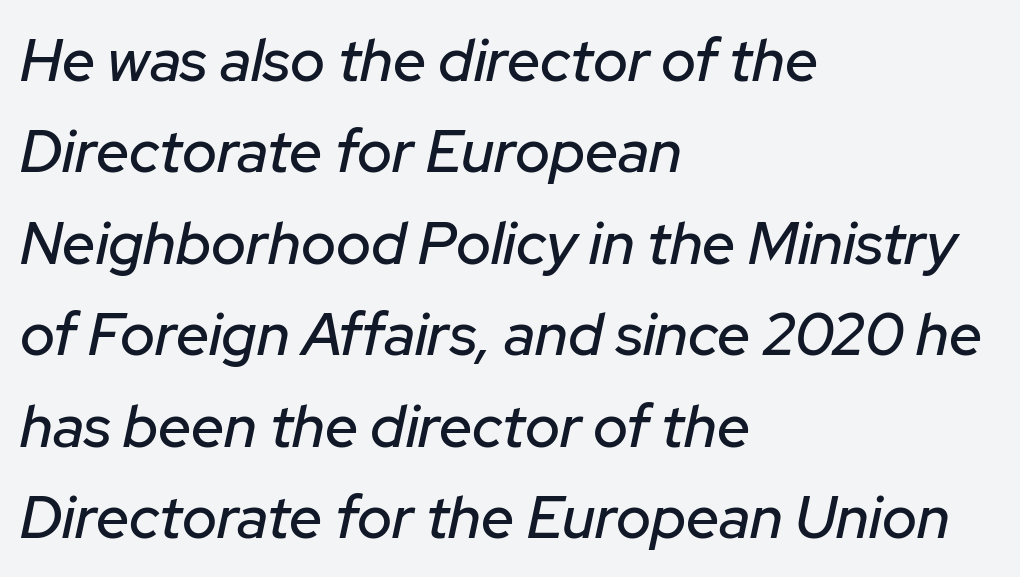
Q: Is the text italic (slanted)? A: Yes, it leans right by about 12 degrees.
Q: Is the text underlined? A: No.
Q: How is the paragraph aligned? A: Left-aligned.
Q: Is the spacing between letters normal or unusually wide? A: Normal.
Q: Is the spacing between lines tight, normal or loose? A: Normal.
Q: Width (condensed, normal, or wide)? A: Normal.
Q: Stroke contrast? A: Low.
Q: x-height? A: Medium.
Q: Monospaced? A: No.
